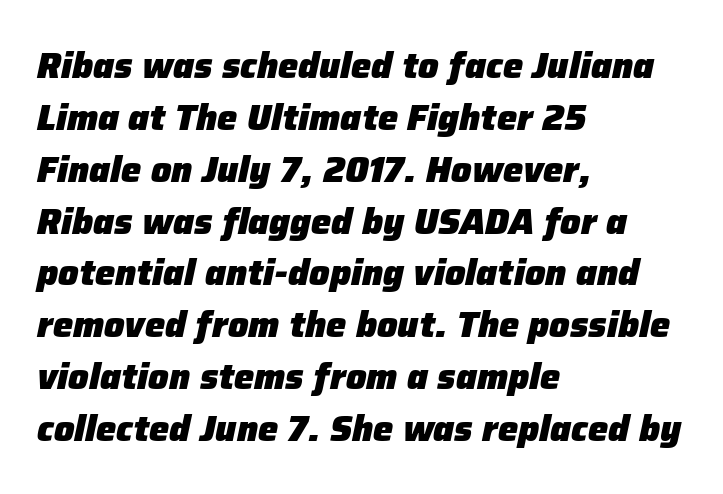
A dark, heavy texture on the line: the type is bold. A clean baseline with only descenders dipping below it. Character widths vary here, with narrow letters taking less room than wide ones. Baseline-to-baseline distance is the conventional proportion of letter height.
